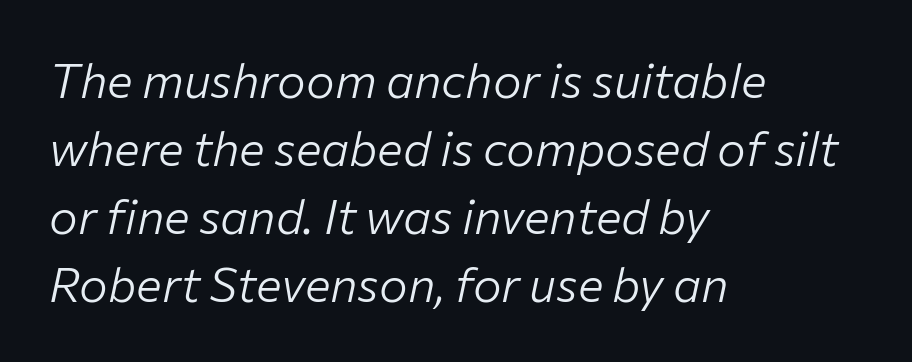
{"italic": "yes", "lean": "right", "slant_degrees": 12, "bold": "no", "weight": "light", "width": "normal", "stroke_contrast": "low", "x_height": "medium", "monospaced": "no", "underline": "no", "align": "left", "line_spacing": "normal", "line_spacing_ratio": 1.42, "letter_spacing": "normal", "letter_spacing_em": 0.0, "glyph_px": 48}
